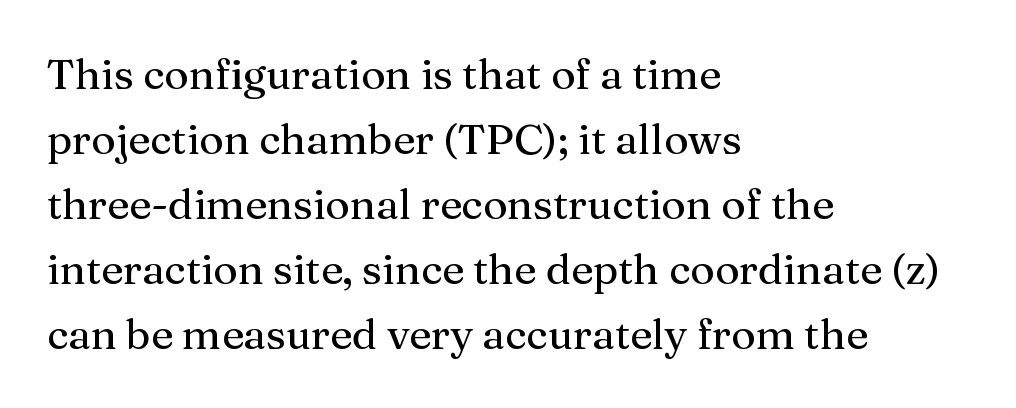
The image shows 42 px serif type, upright; set left-aligned, normal line spacing (1.55x), normal letter spacing, not underlined; medium stroke contrast and a medium x-height.
